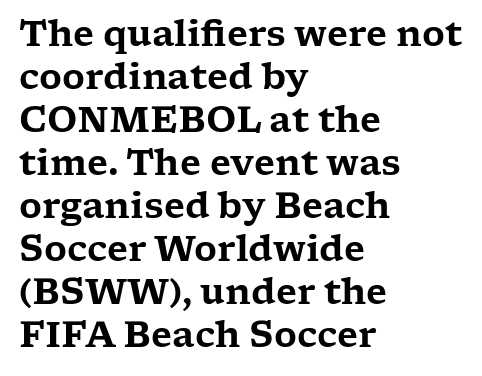
Q: Is the text italic (slanted)? A: No, it is upright.
Q: Is the typeface a serif or a sans-serif typeface? A: Serif.
Q: Is the text underlined? A: No.
Q: How is the paragraph aligned? A: Left-aligned.
Q: Is the spacing between letters normal or unusually wide? A: Normal.
Q: Width (condensed, normal, or wide)? A: Wide.
Q: Stroke contrast? A: Low.
Q: x-height? A: Medium.
Q: Monospaced? A: No.
